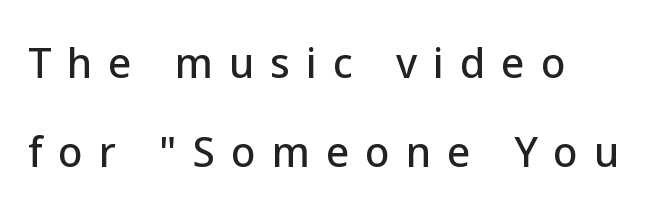
{"serif": "no", "italic": "no", "width": "normal", "stroke_contrast": "low", "x_height": "medium", "monospaced": "no", "underline": "no", "align": "left", "line_spacing": "loose", "line_spacing_ratio": 2.22, "letter_spacing": "wide", "letter_spacing_em": 0.4, "glyph_px": 40}
